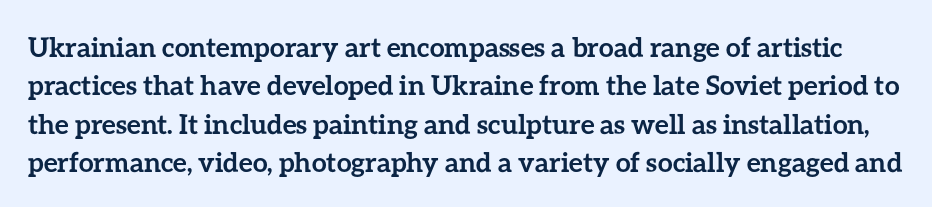
{"italic": "no", "bold": "yes", "underline": "no", "line_spacing": "normal", "line_spacing_ratio": 1.42, "letter_spacing": "normal", "letter_spacing_em": 0.0, "glyph_px": 27}
